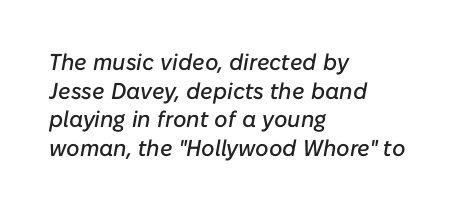
The image shows 23 px text type, italic (leaning right); set left-aligned, line spacing 1.24x, normal letter spacing, not underlined.
